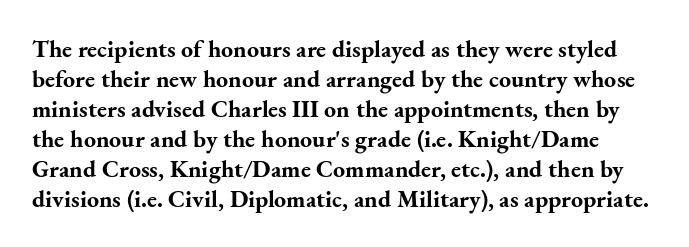
Q: Is the text bold? A: Yes.
Q: Is the text italic (slanted)? A: No, it is upright.
Q: Is the text underlined? A: No.
Q: Is the spacing between letters normal or unusually wide? A: Normal.
Q: Is the spacing between lines tight, normal or loose? A: Normal.
